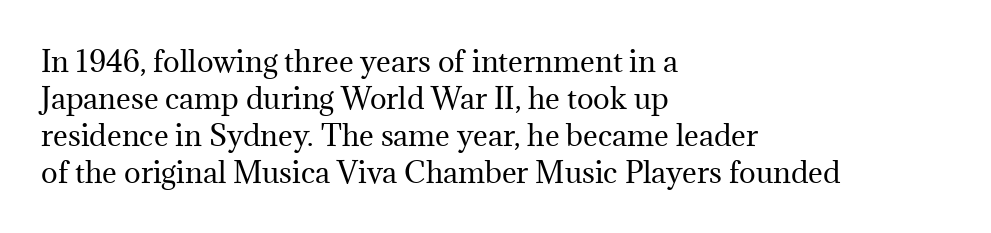
Q: Is the text bold? A: No.
Q: Is the text italic (slanted)? A: No, it is upright.
Q: Is the typeface a serif or a sans-serif typeface? A: Serif.
Q: Is the text underlined? A: No.
Q: How is the paragraph aligned? A: Left-aligned.
Q: Is the spacing between letters normal or unusually wide? A: Normal.
Q: Is the spacing between lines tight, normal or loose? A: Normal.
Q: Width (condensed, normal, or wide)? A: Normal.
Q: Stroke contrast? A: Medium.
Q: x-height? A: Medium.
Q: Monospaced? A: No.
